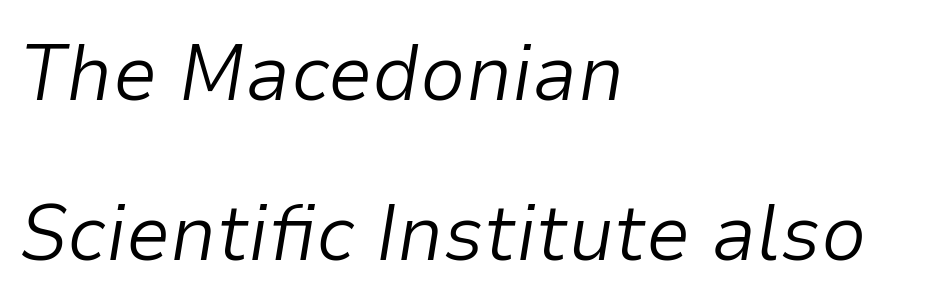
These lines were composed using italics. Compared with a centered layout, this one pins lines to the left instead. Characters follow at the spacing the type designer built in. Line spacing here is loose. These glyphs show unthickened strokes, regular width or finer. The passage shown is typed in a proportional face where columns would drift.
